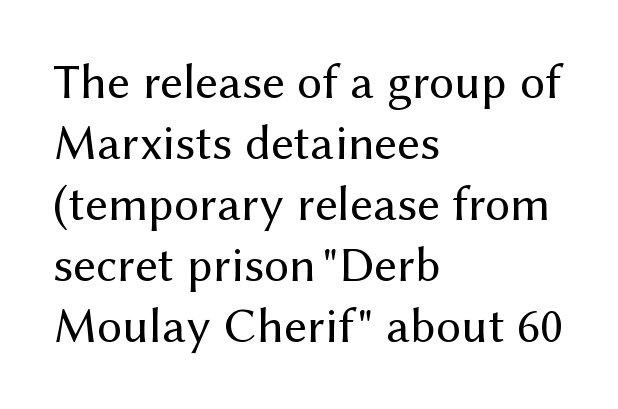
Italic? Not at all — the glyphs are vertical. Grotesque or geometric, the face here clearly has no serifs. Words appear dense and cohesive because spacing is normal. Compared with a centered layout, this one pins lines to the left instead. The weight tops out at a normal text grade.
